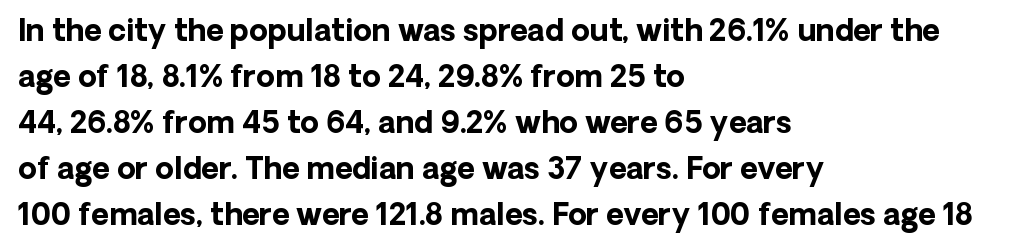
Q: Is the text bold? A: Yes.
Q: Is the text italic (slanted)? A: No, it is upright.
Q: Is the typeface a serif or a sans-serif typeface? A: Sans-serif.
Q: Is the text underlined? A: No.
Q: How is the paragraph aligned? A: Left-aligned.
Q: Is the spacing between letters normal or unusually wide? A: Normal.
Q: Is the spacing between lines tight, normal or loose? A: Normal.
Q: Width (condensed, normal, or wide)? A: Normal.
Q: Stroke contrast? A: Low.
Q: x-height? A: Medium.
Q: Monospaced? A: No.
